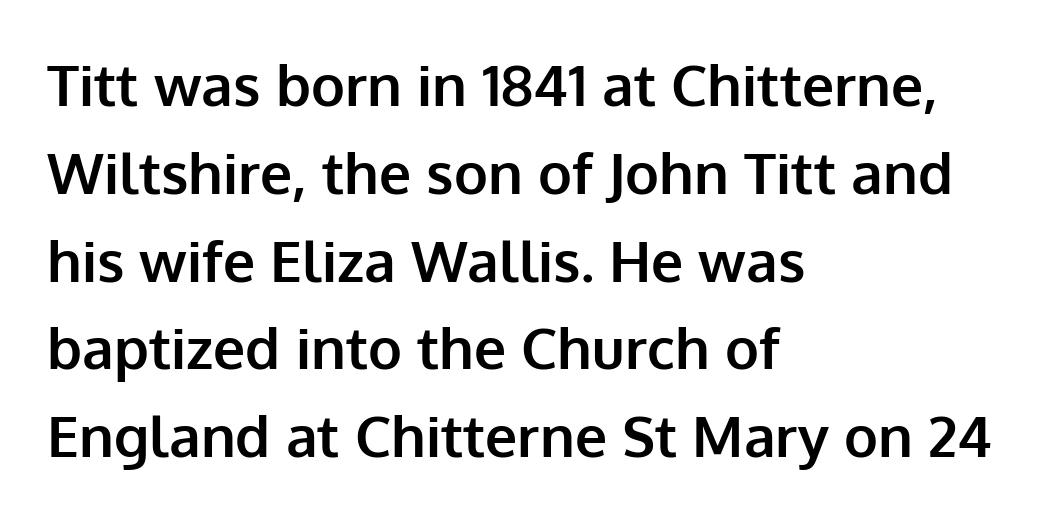
{"serif": "no", "italic": "no", "bold": "yes", "weight": "bold", "width": "normal", "stroke_contrast": "low", "x_height": "medium", "monospaced": "no", "underline": "no", "align": "left", "line_spacing": "normal", "line_spacing_ratio": 1.54, "letter_spacing": "normal", "letter_spacing_em": 0.0, "glyph_px": 57}
